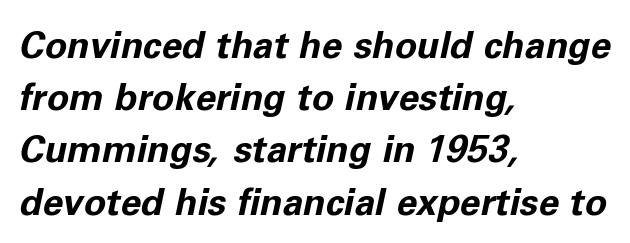
{"italic": "yes", "lean": "right", "slant_degrees": 11, "bold": "yes", "weight": "bold", "width": "normal", "stroke_contrast": "low", "x_height": "medium", "monospaced": "no", "underline": "no", "align": "left", "line_spacing": "normal", "line_spacing_ratio": 1.41, "letter_spacing": "normal", "letter_spacing_em": 0.0, "glyph_px": 37}
